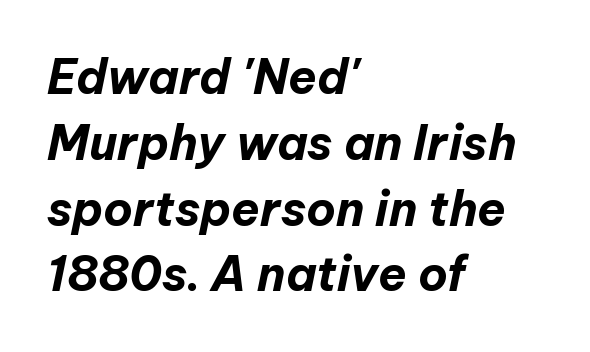
Q: Is the text bold? A: Yes.
Q: Is the text italic (slanted)? A: Yes, it leans right by about 12 degrees.
Q: Is the text underlined? A: No.
Q: How is the paragraph aligned? A: Left-aligned.
Q: Is the spacing between letters normal or unusually wide? A: Normal.
Q: Is the spacing between lines tight, normal or loose? A: Normal.
Q: Width (condensed, normal, or wide)? A: Normal.
Q: Stroke contrast? A: Low.
Q: x-height? A: Medium.
Q: Monospaced? A: No.
